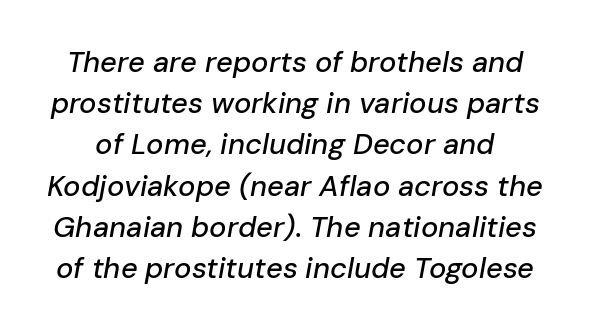
The image shows 29 px text type, italic (leaning right); set normal line spacing (1.42x), normal letter spacing, not underlined; low stroke contrast and a medium x-height.
